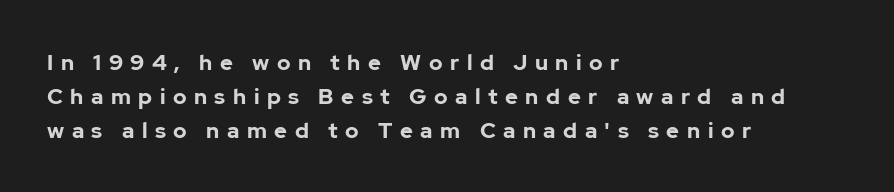
{"italic": "no", "bold": "yes", "underline": "no", "align": "left", "line_spacing": "normal", "line_spacing_ratio": 1.54, "letter_spacing": "wide", "letter_spacing_em": 0.34, "glyph_px": 22}
